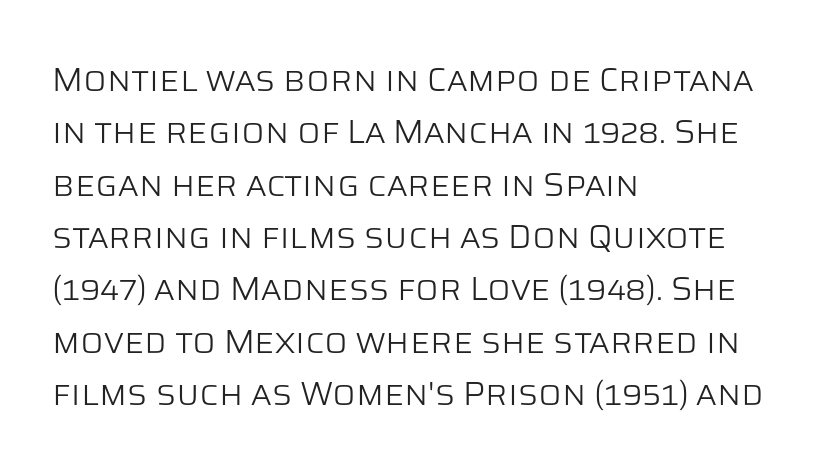
Does the type have serifs? No, each stem ends abruptly. The rendering anchors every line to the left-hand side. The rows are spaced the way most documents space them. The gaps between neighbouring characters are ordinary and unremarkable. Unbolded letterforms with no extra heft.
